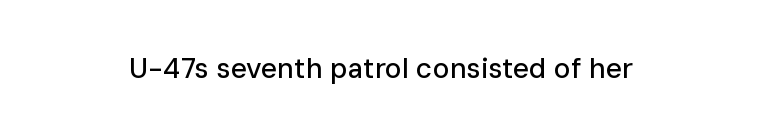
Q: Is the text italic (slanted)? A: No, it is upright.
Q: Is the typeface a serif or a sans-serif typeface? A: Sans-serif.
Q: Is the text underlined? A: No.
Q: Is the spacing between letters normal or unusually wide? A: Normal.
Q: Width (condensed, normal, or wide)? A: Normal.
Q: Stroke contrast? A: Low.
Q: x-height? A: Medium.
Q: Monospaced? A: No.
